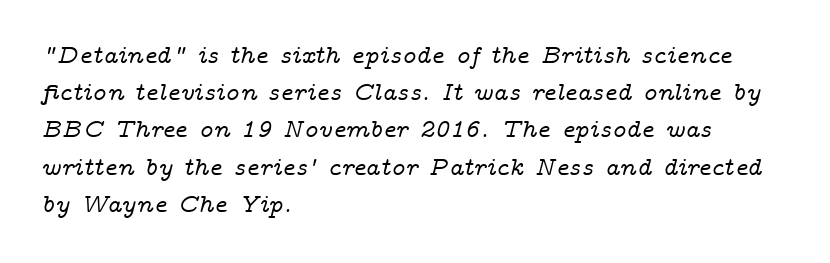
All the whitespace from short lines collects on the right. Plain, unruled lines of type. This sample uses plain, unmodified letter spacing. The leading is moderate, giving the passage an even texture. Would a proofreader flag this as italicized? Yes.
